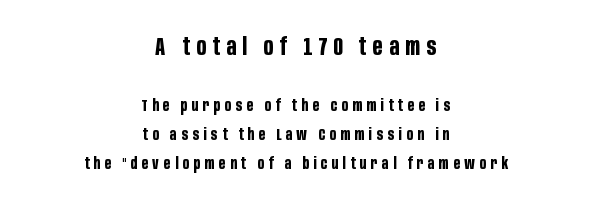
Q: Is the text bold? A: Yes.
Q: Is the text italic (slanted)? A: No, it is upright.
Q: Is the text underlined? A: No.
Q: How is the paragraph aligned? A: Centered.
Q: Is the spacing between letters normal or unusually wide? A: Unusually wide.
Q: Is the spacing between lines tight, normal or loose? A: Normal.
Q: Which block of text is set in a larger size, the first (top) or the second (bottom)? A: The first (top) one.
